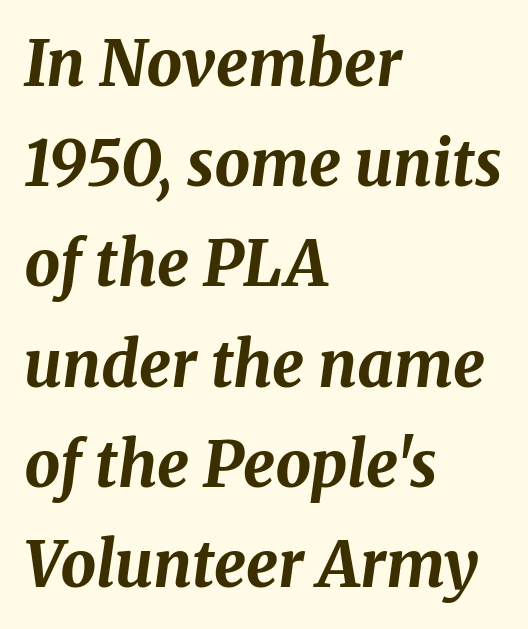
The image shows 63 px bold type, italic (leaning right); set left-aligned, normal line spacing (1.59x), normal letter spacing, not underlined; medium stroke contrast and a medium x-height.
